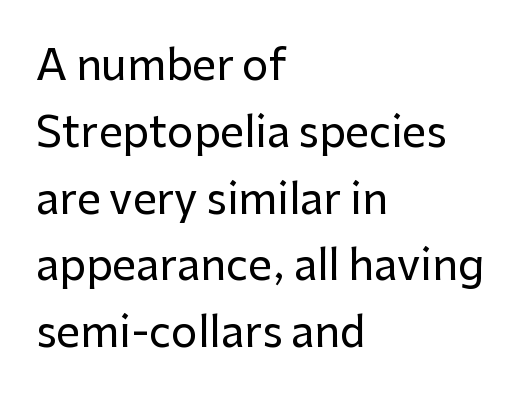
Q: Is the text italic (slanted)? A: No, it is upright.
Q: Is the typeface a serif or a sans-serif typeface? A: Sans-serif.
Q: Is the text underlined? A: No.
Q: How is the paragraph aligned? A: Left-aligned.
Q: Is the spacing between letters normal or unusually wide? A: Normal.
Q: Is the spacing between lines tight, normal or loose? A: Normal.
Q: Width (condensed, normal, or wide)? A: Normal.
Q: Stroke contrast? A: Low.
Q: x-height? A: Medium.
Q: Monospaced? A: No.
